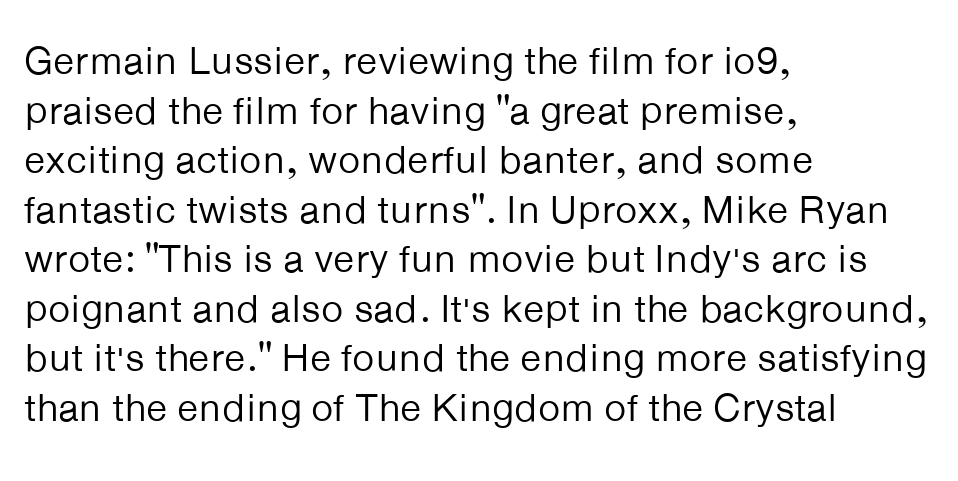
{"serif": "no", "italic": "no", "bold": "no", "weight": "regular", "width": "normal", "stroke_contrast": "low", "x_height": "medium", "monospaced": "no", "underline": "no", "align": "left", "line_spacing": "normal", "line_spacing_ratio": 1.27, "letter_spacing": "normal", "letter_spacing_em": 0.0, "glyph_px": 39}
